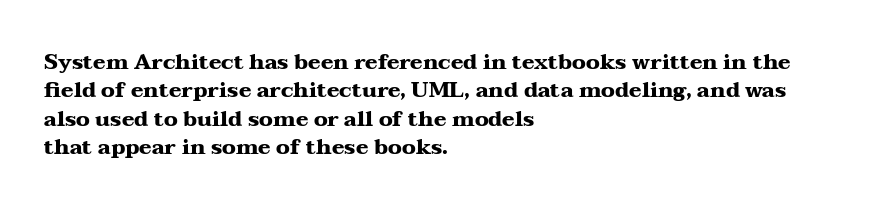
The lines in this sample share a left origin and differ only in where they stop. The block of text has a typical density, with ordinary space between rows. Posture: upright roman. The characters look thick and weighty, a clear bold. Letters rest on an invisible, unmarked baseline. There is no visible air inserted between adjacent glyphs.
